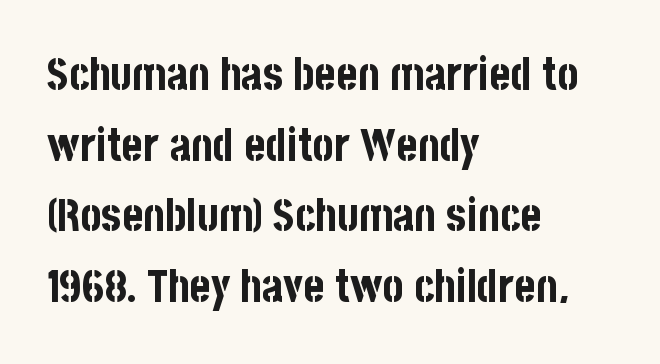
The image shows 45 px bold, condensed sans-serif type, upright; set left-aligned, normal line spacing (1.57x), normal letter spacing, not underlined; low stroke contrast and a large x-height.
